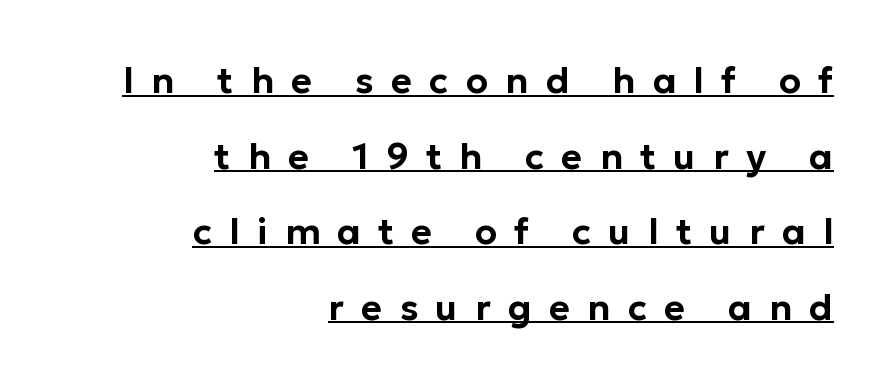
Q: Is the text italic (slanted)? A: No, it is upright.
Q: Is the typeface a serif or a sans-serif typeface? A: Sans-serif.
Q: Is the text underlined? A: Yes.
Q: How is the paragraph aligned? A: Right-aligned.
Q: Is the spacing between letters normal or unusually wide? A: Unusually wide.
Q: Is the spacing between lines tight, normal or loose? A: Loose.
Q: Width (condensed, normal, or wide)? A: Normal.
Q: Stroke contrast? A: Low.
Q: x-height? A: Medium.
Q: Monospaced? A: No.
